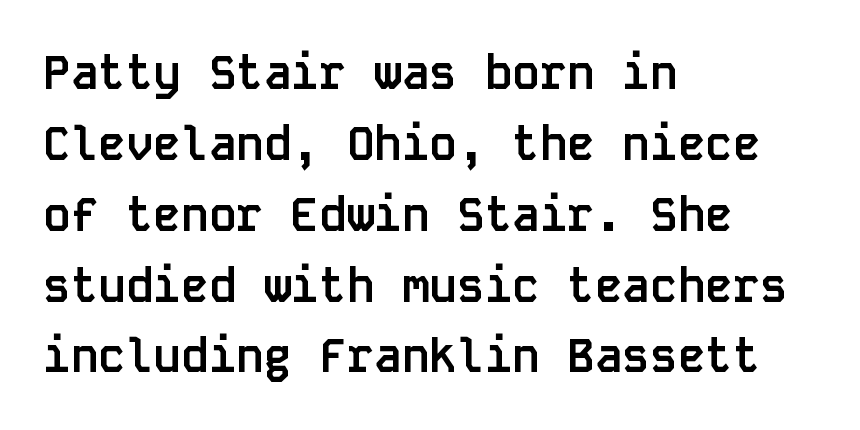
Q: Is the text bold? A: Yes.
Q: Is the text italic (slanted)? A: No, it is upright.
Q: Is the typeface a serif or a sans-serif typeface? A: Sans-serif.
Q: Is the text underlined? A: No.
Q: How is the paragraph aligned? A: Left-aligned.
Q: Is the spacing between letters normal or unusually wide? A: Normal.
Q: Is the spacing between lines tight, normal or loose? A: Normal.
Q: Width (condensed, normal, or wide)? A: Normal.
Q: Stroke contrast? A: Low.
Q: x-height? A: Large.
Q: Monospaced? A: Yes.
